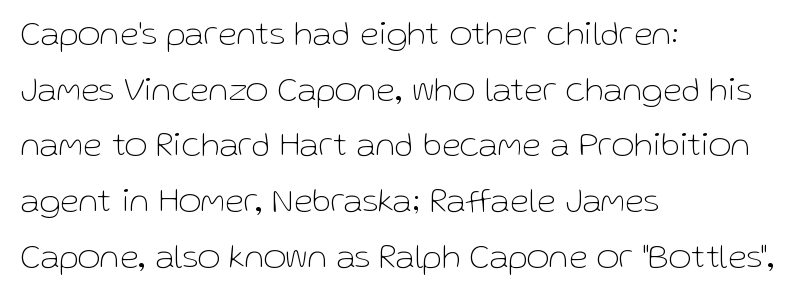
Q: Is the text bold? A: No.
Q: Is the text italic (slanted)? A: No, it is upright.
Q: Is the typeface a serif or a sans-serif typeface? A: Sans-serif.
Q: Is the text underlined? A: No.
Q: How is the paragraph aligned? A: Left-aligned.
Q: Is the spacing between letters normal or unusually wide? A: Normal.
Q: Is the spacing between lines tight, normal or loose? A: Normal.
Q: Width (condensed, normal, or wide)? A: Normal.
Q: Stroke contrast? A: Low.
Q: x-height? A: Medium.
Q: Monospaced? A: No.
